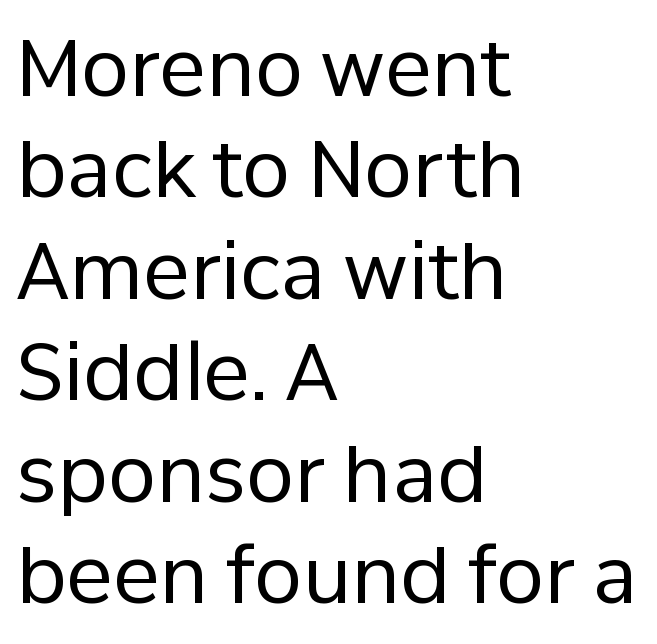
Q: Is the text bold? A: No.
Q: Is the text italic (slanted)? A: No, it is upright.
Q: Is the typeface a serif or a sans-serif typeface? A: Sans-serif.
Q: Is the text underlined? A: No.
Q: How is the paragraph aligned? A: Left-aligned.
Q: Is the spacing between letters normal or unusually wide? A: Normal.
Q: Is the spacing between lines tight, normal or loose? A: Normal.
Q: Width (condensed, normal, or wide)? A: Normal.
Q: Stroke contrast? A: Low.
Q: x-height? A: Medium.
Q: Monospaced? A: No.
